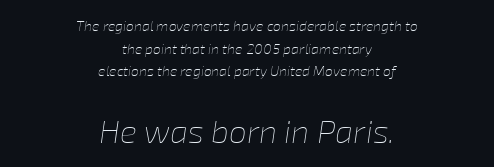
{"italic": "yes", "lean": "right", "slant_degrees": 8, "bold": "no", "weight": "thin", "width": "normal", "stroke_contrast": "low", "x_height": "medium", "monospaced": "no", "underline": "no", "align": "center", "line_spacing": "normal", "line_spacing_ratio": 1.62, "letter_spacing": "normal", "letter_spacing_em": 0.0, "larger_block": "second", "size_ratio": 2.29, "glyph_px": 32}
